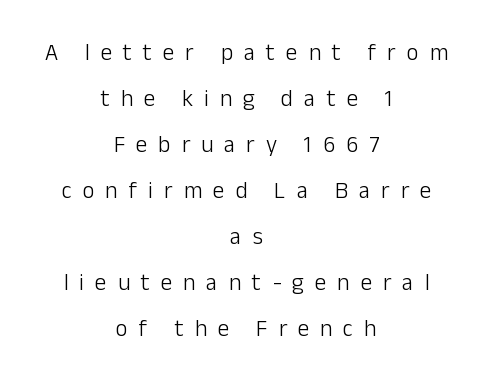
You could only call the tracking loose — the letters float apart. A bare baseline throughout the passage. Regarding leading, the lines here are spaced well apart. Every stem runs plumb, perpendicular to the baseline. Reading down the block, each line starts at a different indent, mirrored at its end. Heaviness? Minimal to ordinary, like unemphasized prose.
